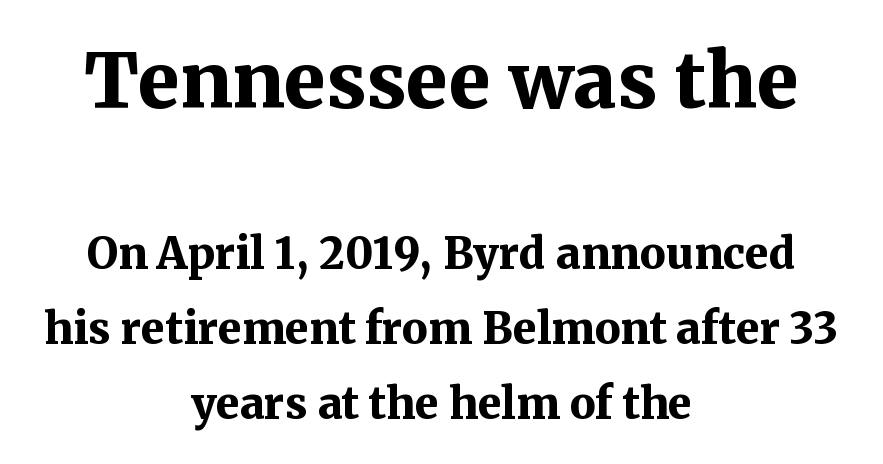
{"serif": "yes", "italic": "no", "bold": "yes", "weight": "bold", "width": "normal", "stroke_contrast": "medium", "x_height": "medium", "monospaced": "no", "underline": "no", "align": "center", "line_spacing_ratio": 1.74, "letter_spacing": "normal", "letter_spacing_em": 0.0, "larger_block": "first", "size_ratio": 1.77, "glyph_px": 76}
